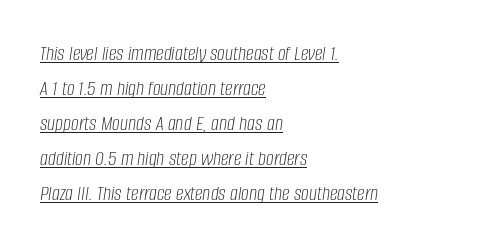
One-word summary of the alignment: left. Designer's note — italics engaged. This sample uses plain, unmodified letter spacing. Stroke thickness stays within the range of a standard reading face or lighter. Each line of the rendering has a horizontal stroke beneath the glyphs. These lines sit exactly where default settings would place them.
